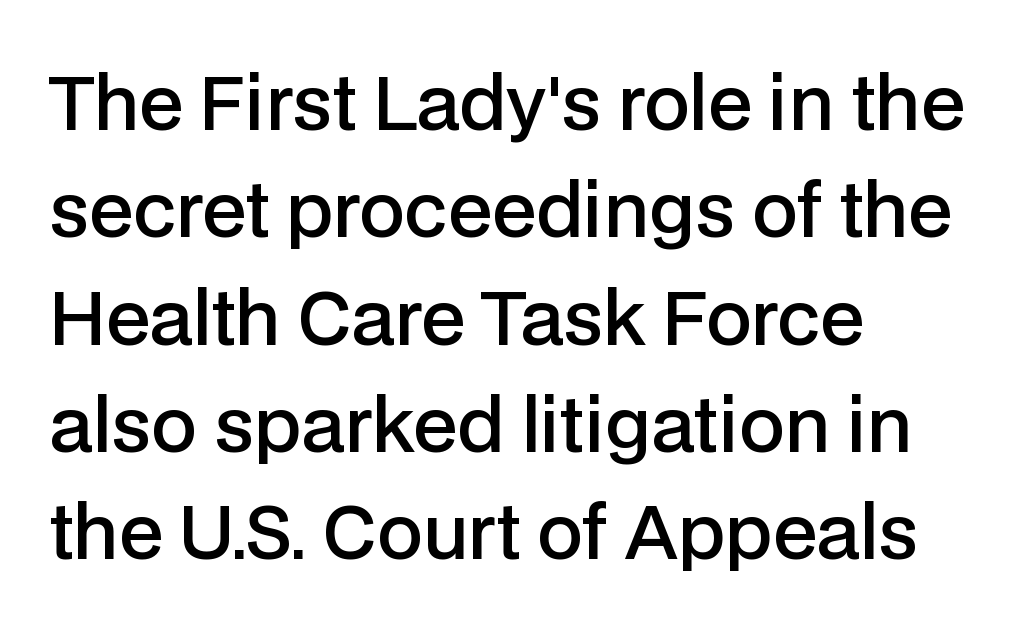
The image shows 73 px semibold sans-serif type, upright; set left-aligned, normal line spacing (1.47x), normal letter spacing, not underlined; low stroke contrast and a medium x-height.
